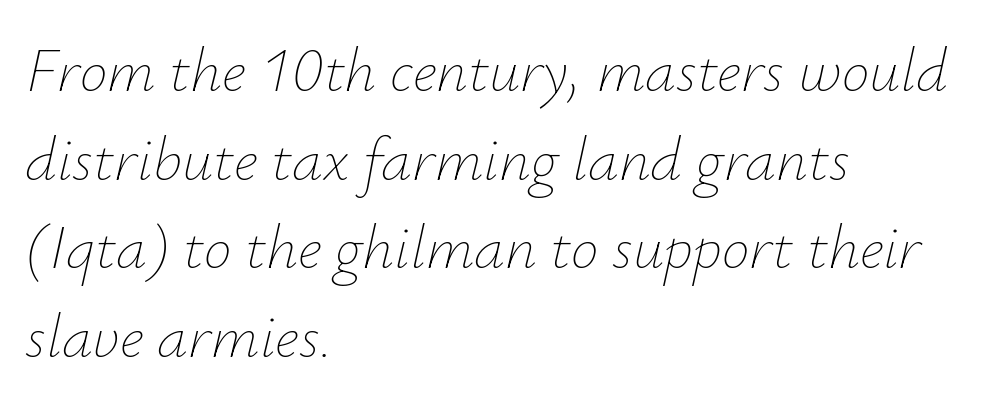
The image shows 62 px thin type, italic (leaning right); set left-aligned, normal line spacing (1.43x), normal letter spacing, not underlined; low stroke contrast and a small x-height.
